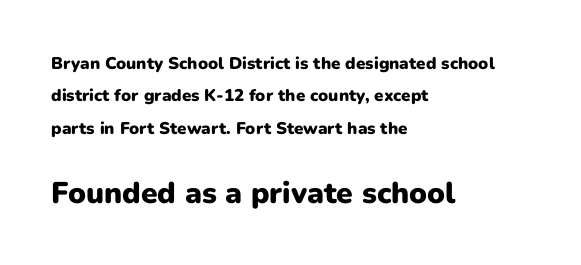
To sum up the face: it is a sans, with no serifs. Students, this is bold: see how much ink each stroke carries. Visually, the bottom section dominates because its glyphs are scaled up. Nobody touched the tracking dial on this one.
